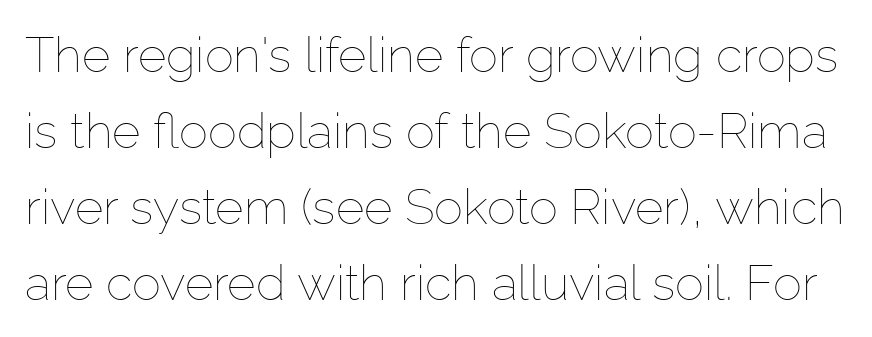
{"italic": "no", "bold": "no", "weight": "thin", "width": "normal", "stroke_contrast": "low", "x_height": "medium", "monospaced": "no", "underline": "no", "line_spacing": "normal", "line_spacing_ratio": 1.55, "letter_spacing": "normal", "letter_spacing_em": 0.0, "glyph_px": 49}
